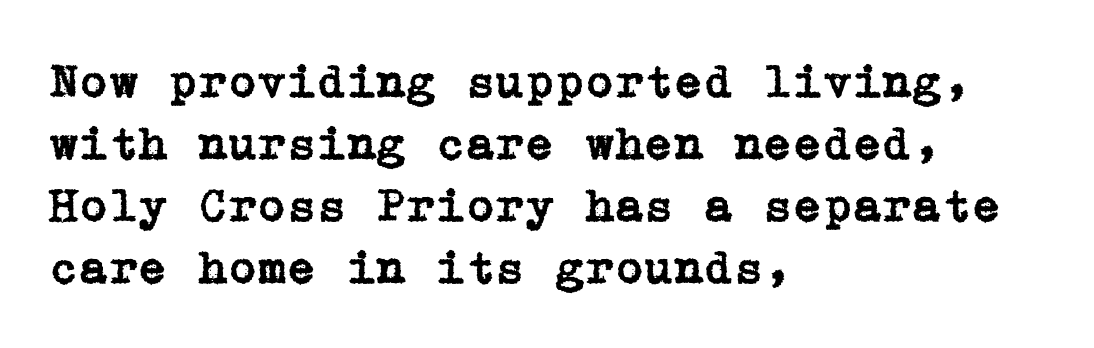
{"serif": "yes", "italic": "no", "width": "normal", "stroke_contrast": "low", "x_height": "medium", "underline": "no", "align": "left", "line_spacing": "normal", "line_spacing_ratio": 1.29, "letter_spacing": "normal", "letter_spacing_em": 0.0, "glyph_px": 48}
